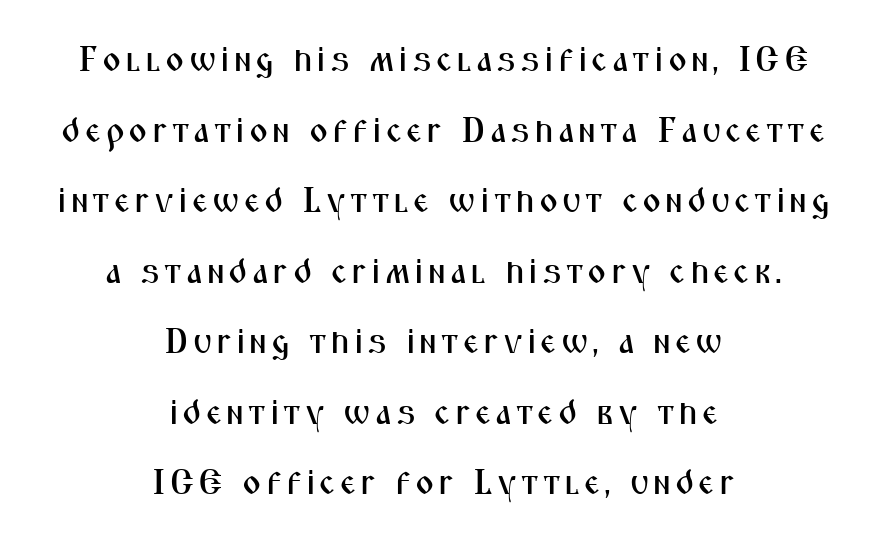
Q: Is the text italic (slanted)? A: No, it is upright.
Q: Is the typeface a serif or a sans-serif typeface? A: Sans-serif.
Q: Is the text underlined? A: No.
Q: How is the paragraph aligned? A: Centered.
Q: Is the spacing between lines tight, normal or loose? A: Loose.
Q: Width (condensed, normal, or wide)? A: Condensed.
Q: Stroke contrast? A: Medium.
Q: x-height? A: Medium.
Q: Monospaced? A: No.
